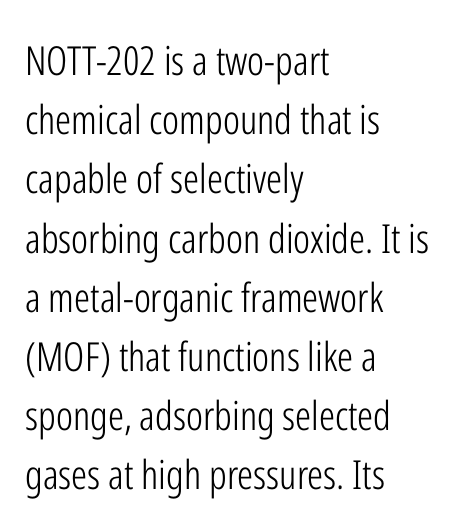
Q: Is the text bold? A: No.
Q: Is the text italic (slanted)? A: No, it is upright.
Q: Is the typeface a serif or a sans-serif typeface? A: Sans-serif.
Q: Is the text underlined? A: No.
Q: How is the paragraph aligned? A: Left-aligned.
Q: Is the spacing between letters normal or unusually wide? A: Normal.
Q: Is the spacing between lines tight, normal or loose? A: Normal.
Q: Width (condensed, normal, or wide)? A: Condensed.
Q: Stroke contrast? A: Low.
Q: x-height? A: Medium.
Q: Monospaced? A: No.
